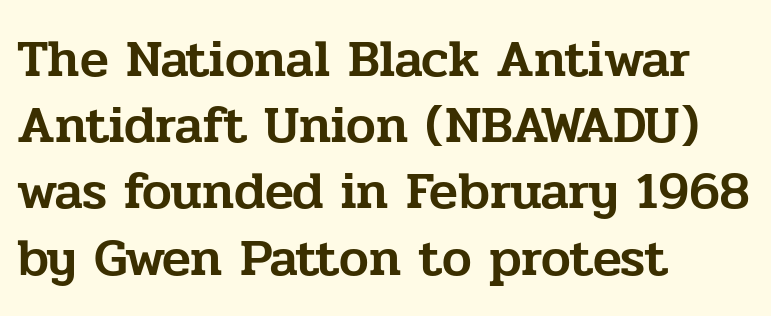
The image shows 53 px serif type, upright; set left-aligned, normal line spacing (1.25x), normal letter spacing, not underlined; low stroke contrast and a medium x-height.
